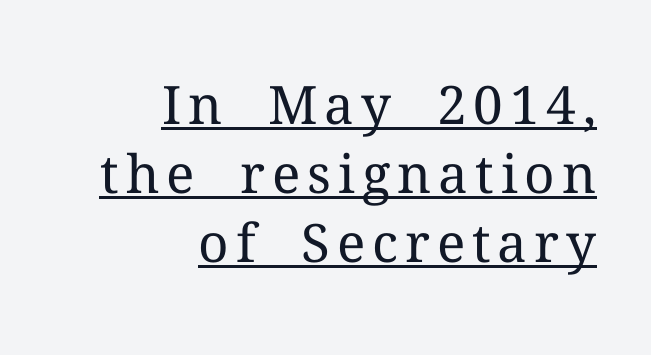
Q: Is the text bold? A: No.
Q: Is the text italic (slanted)? A: No, it is upright.
Q: Is the typeface a serif or a sans-serif typeface? A: Serif.
Q: Is the text underlined? A: Yes.
Q: How is the paragraph aligned? A: Right-aligned.
Q: Is the spacing between lines tight, normal or loose? A: Normal.
Q: Width (condensed, normal, or wide)? A: Normal.
Q: Stroke contrast? A: Medium.
Q: x-height? A: Medium.
Q: Monospaced? A: No.
